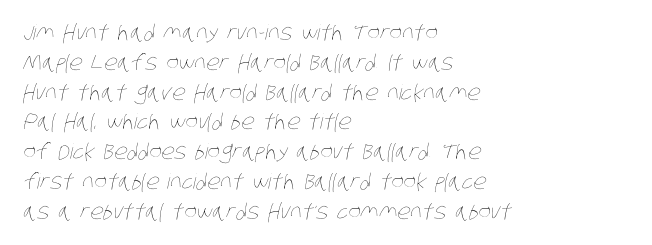
The image shows 21 px text type; set left-aligned, normal line spacing (1.42x), normal letter spacing, not underlined.
